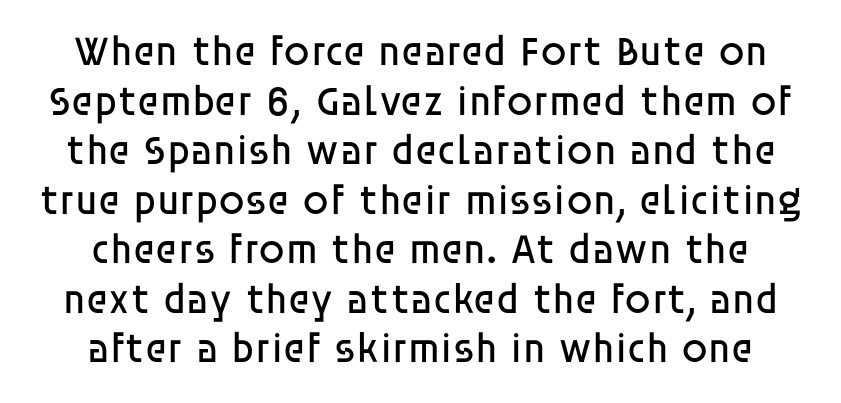
Q: Is the text bold? A: No.
Q: Is the text italic (slanted)? A: No, it is upright.
Q: Is the typeface a serif or a sans-serif typeface? A: Sans-serif.
Q: Is the text underlined? A: No.
Q: Is the spacing between letters normal or unusually wide? A: Normal.
Q: Width (condensed, normal, or wide)? A: Normal.
Q: Stroke contrast? A: Low.
Q: x-height? A: Large.
Q: Monospaced? A: No.
